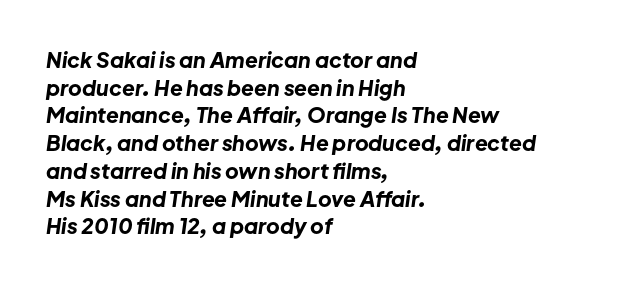
Q: Is the text bold? A: Yes.
Q: Is the text italic (slanted)? A: Yes, it leans right by about 8 degrees.
Q: Is the text underlined? A: No.
Q: How is the paragraph aligned? A: Left-aligned.
Q: Is the spacing between letters normal or unusually wide? A: Normal.
Q: Is the spacing between lines tight, normal or loose? A: Normal.
